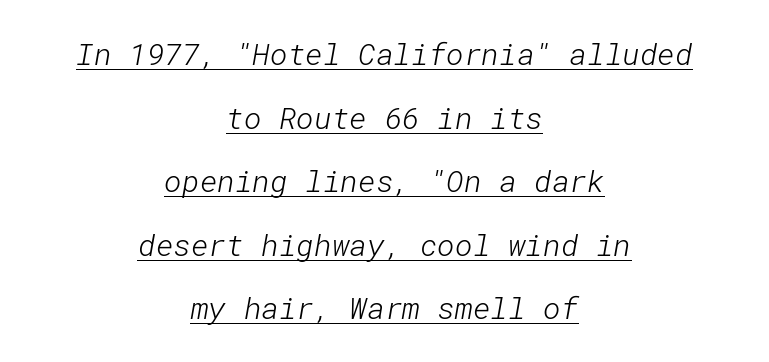
Q: Is the text bold? A: No.
Q: Is the typeface a serif or a sans-serif typeface? A: Sans-serif.
Q: Is the text underlined? A: Yes.
Q: How is the paragraph aligned? A: Centered.
Q: Is the spacing between letters normal or unusually wide? A: Normal.
Q: Is the spacing between lines tight, normal or loose? A: Loose.
Q: Width (condensed, normal, or wide)? A: Normal.
Q: Stroke contrast? A: Low.
Q: x-height? A: Medium.
